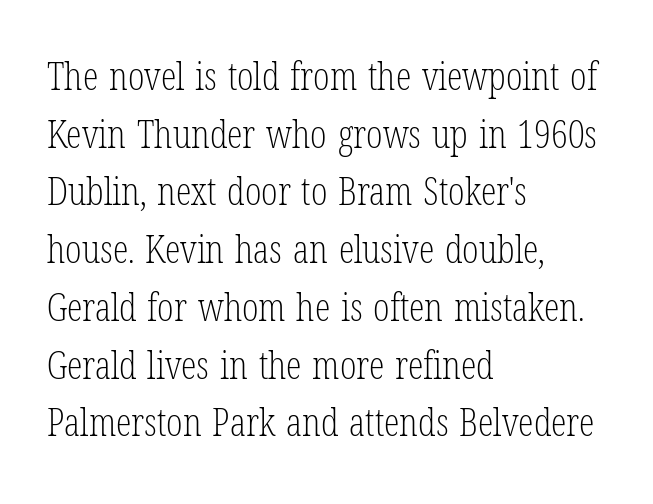
The image shows 39 px light, condensed serif type, upright; set left-aligned, normal line spacing (1.48x), normal letter spacing, not underlined; low stroke contrast and a medium x-height.
